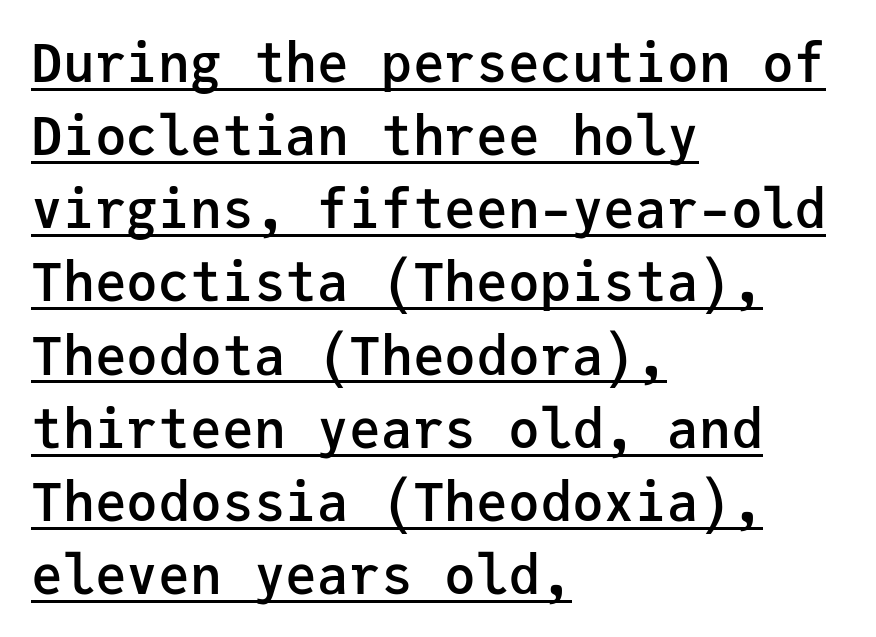
{"serif": "no", "italic": "no", "bold": "semi", "weight": "semibold", "width": "normal", "stroke_contrast": "low", "x_height": "medium", "monospaced": "yes", "underline": "yes", "align": "left", "line_spacing": "normal", "line_spacing_ratio": 1.38, "letter_spacing": "normal", "letter_spacing_em": 0.0, "glyph_px": 53}
